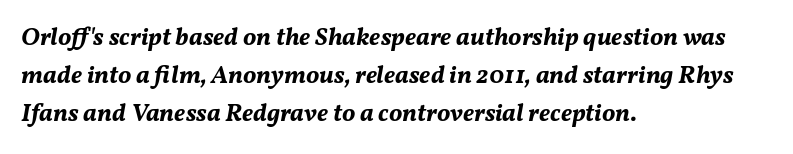
In terms of letterspacing, this is plain default setting. Regular leading. The specimen omits any rule beneath the text block's lines. Looking at the ascenders, they clearly lean.
